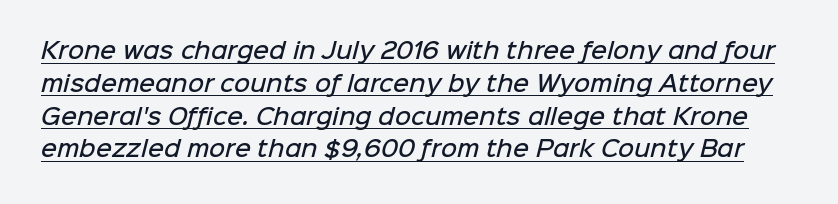
Q: Is the text bold? A: Semi-bold.
Q: Is the text underlined? A: Yes.
Q: Is the spacing between letters normal or unusually wide? A: Normal.
Q: Is the spacing between lines tight, normal or loose? A: Normal.
